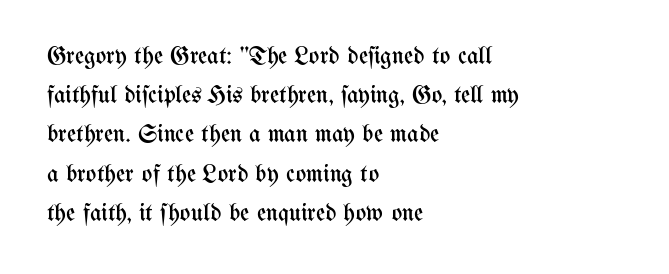
Is this a heavy cut? Hardly; it is regular or lighter. In CSS terms this would be text-align: left. Words appear dense and cohesive because spacing is normal. The gap between lines stays unmarked. Reading down the column, the eye jumps a familiar distance to each next line. This is roman type, the default non-slanted kind.
